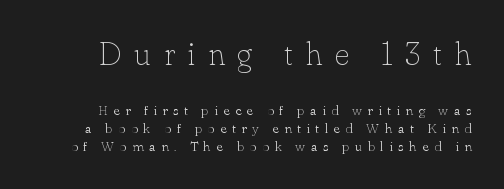
The image shows 32 px thin serif type, upright; set normal line spacing (1.31x), unusually wide letter spacing (+0.39 em), not underlined; the first (top) block is 2.29x larger; low stroke contrast and a small x-height.
